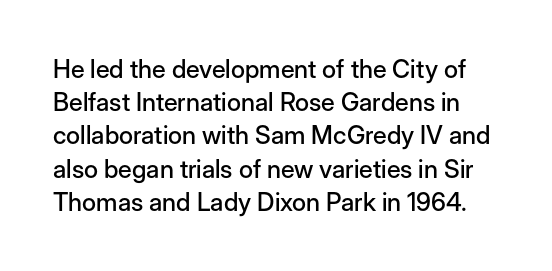
Q: Is the text italic (slanted)? A: No, it is upright.
Q: Is the text underlined? A: No.
Q: Is the spacing between letters normal or unusually wide? A: Normal.
Q: Is the spacing between lines tight, normal or loose? A: Normal.
